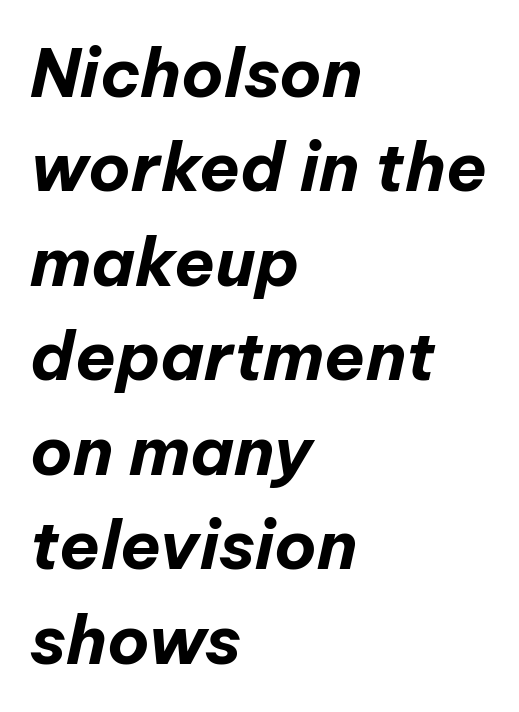
Q: Is the text bold? A: Yes.
Q: Is the text italic (slanted)? A: Yes, it leans right by about 12 degrees.
Q: Is the text underlined? A: No.
Q: How is the paragraph aligned? A: Left-aligned.
Q: Is the spacing between letters normal or unusually wide? A: Normal.
Q: Is the spacing between lines tight, normal or loose? A: Normal.
Q: Width (condensed, normal, or wide)? A: Normal.
Q: Stroke contrast? A: Low.
Q: x-height? A: Medium.
Q: Monospaced? A: No.
